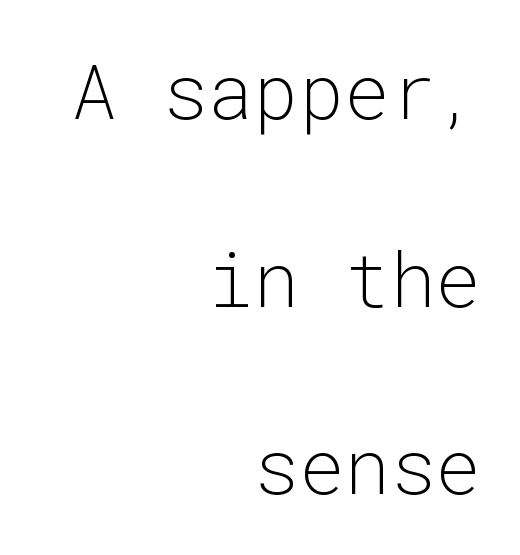
{"serif": "no", "italic": "no", "bold": "no", "weight": "light", "width": "normal", "stroke_contrast": "low", "x_height": "medium", "monospaced": "yes", "underline": "no", "align": "right", "line_spacing": "loose", "line_spacing_ratio": 2.47, "letter_spacing": "normal", "letter_spacing_em": 0.0, "glyph_px": 76}
